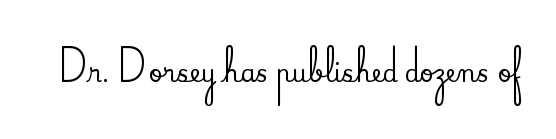
{"italic": "no", "underline": "no", "letter_spacing": "normal", "letter_spacing_em": 0.0, "glyph_px": 24}
